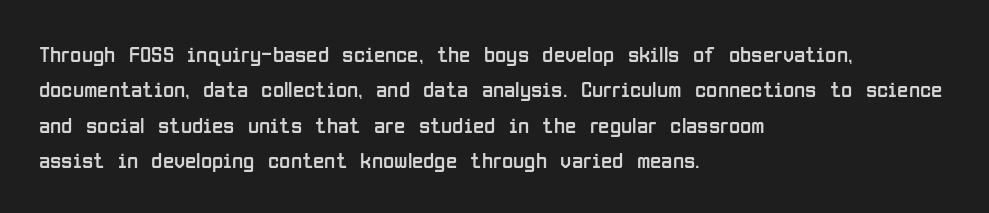
The image shows 23 px text type, upright; set left-aligned, normal line spacing (1.54x), normal letter spacing, not underlined.
